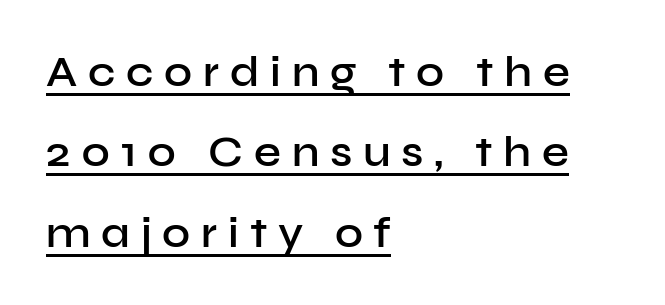
The rendering uses natural spacing where letterforms have individual widths. If you drew a ruler down the left edge, every line would touch it. The rendering uses the underline text-decoration. The rendering uses a semibold face; strokes are thickened but not to full bold.
